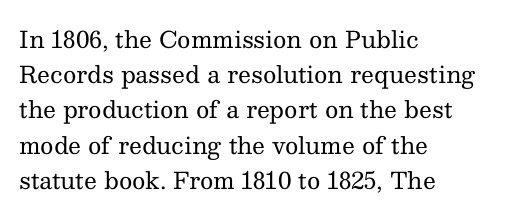
A typesetter would call this leading conventional body-copy spacing. Casual observation: everything's shoved over to the left. Counters stay open thanks to moderate or lighter strokes. The lettering stays uniformly vertical, giving the passage a roman look. No extra tracking has been applied to these lines. The gap between lines stays unmarked.
